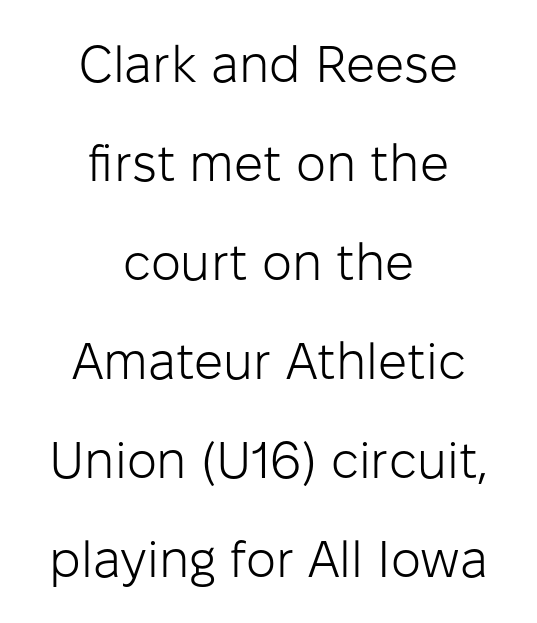
{"serif": "no", "italic": "no", "bold": "no", "weight": "light", "width": "normal", "stroke_contrast": "low", "x_height": "medium", "monospaced": "no", "underline": "no", "align": "center", "line_spacing": "loose", "line_spacing_ratio": 1.94, "letter_spacing": "normal", "letter_spacing_em": 0.0, "glyph_px": 51}
